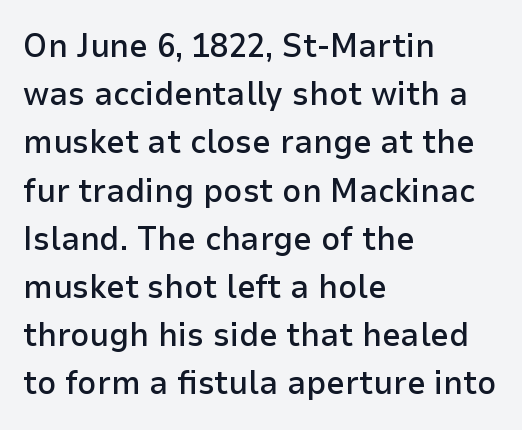
Posture: straight, roman, zero tilt. Bare-footed words on every line. Each new line begins a customary step beneath the previous one. No extra tracking has been applied to these lines. Every letter is mildly thick-stroked: semibold rather than bold. Is this a sans? Yes — the strokes have no serifs.
